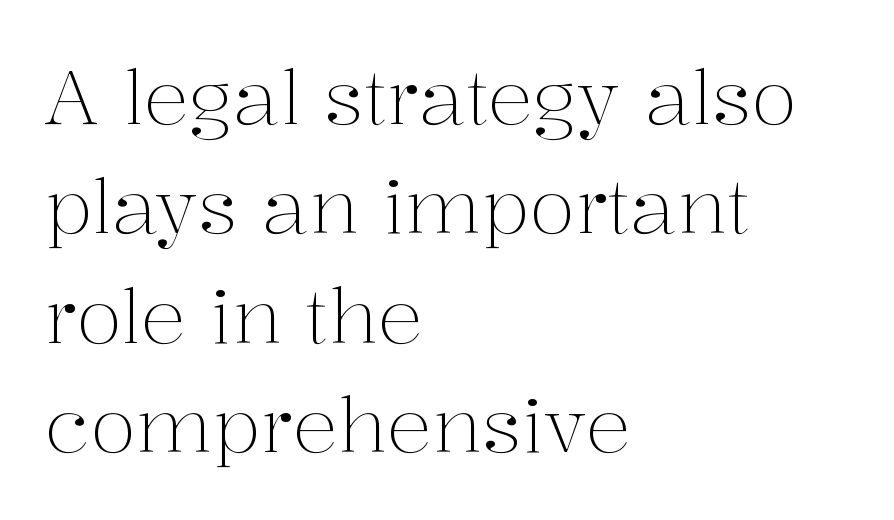
Q: Is the text bold? A: No.
Q: Is the text italic (slanted)? A: No, it is upright.
Q: Is the typeface a serif or a sans-serif typeface? A: Serif.
Q: Is the text underlined? A: No.
Q: How is the paragraph aligned? A: Left-aligned.
Q: Is the spacing between letters normal or unusually wide? A: Normal.
Q: Is the spacing between lines tight, normal or loose? A: Normal.
Q: Width (condensed, normal, or wide)? A: Normal.
Q: Stroke contrast? A: Medium.
Q: x-height? A: Medium.
Q: Monospaced? A: No.
